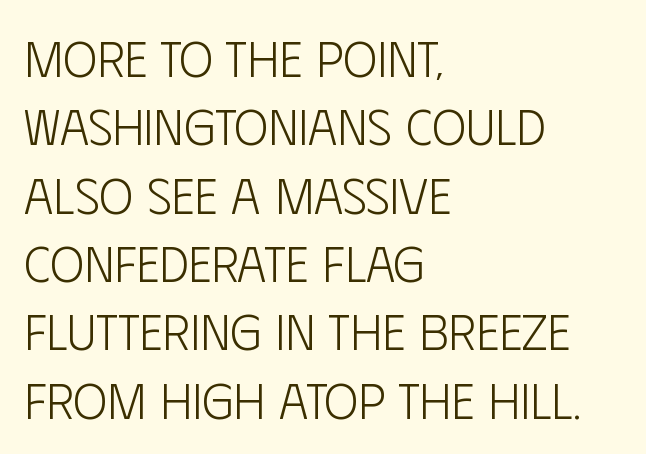
Q: Is the text bold? A: No.
Q: Is the text italic (slanted)? A: No, it is upright.
Q: Is the typeface a serif or a sans-serif typeface? A: Sans-serif.
Q: Is the text underlined? A: No.
Q: How is the paragraph aligned? A: Left-aligned.
Q: Is the spacing between letters normal or unusually wide? A: Normal.
Q: Is the spacing between lines tight, normal or loose? A: Normal.
Q: Width (condensed, normal, or wide)? A: Condensed.
Q: Stroke contrast? A: Low.
Q: x-height? A: Large.
Q: Monospaced? A: No.
